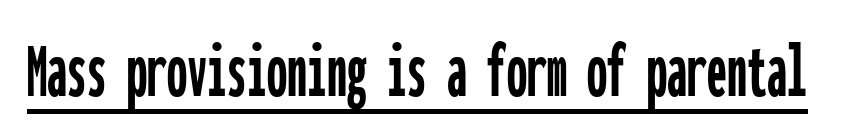
{"serif": "no", "italic": "no", "width": "condensed", "stroke_contrast": "low", "x_height": "medium", "monospaced": "yes", "underline": "yes", "letter_spacing": "normal", "letter_spacing_em": 0.0, "glyph_px": 80}
